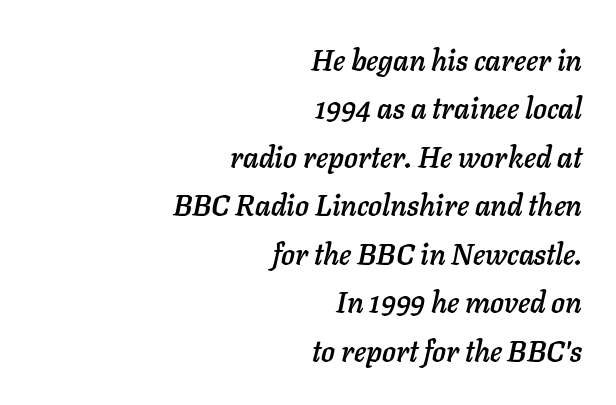
{"italic": "yes", "lean": "right", "slant_degrees": 11, "width": "normal", "stroke_contrast": "low", "x_height": "medium", "monospaced": "no", "underline": "no", "align": "right", "line_spacing": "normal", "line_spacing_ratio": 1.67, "letter_spacing": "normal", "letter_spacing_em": 0.0, "glyph_px": 29}
